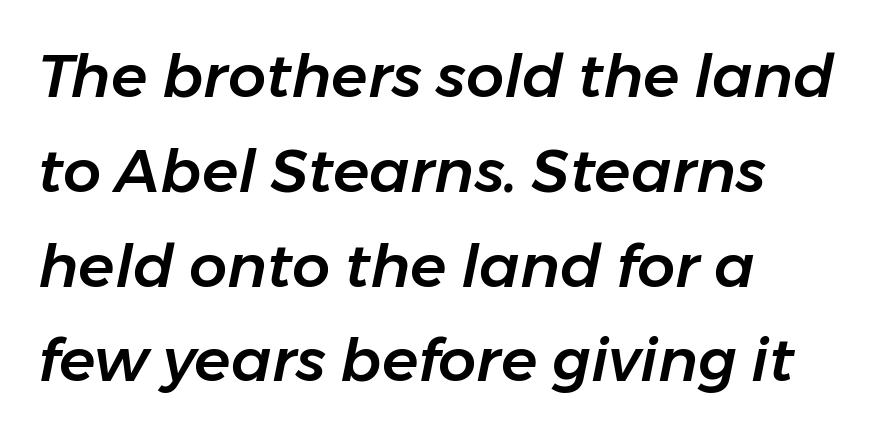
Q: Is the text italic (slanted)? A: Yes, it leans right by about 11 degrees.
Q: Is the text underlined? A: No.
Q: How is the paragraph aligned? A: Left-aligned.
Q: Is the spacing between letters normal or unusually wide? A: Normal.
Q: Is the spacing between lines tight, normal or loose? A: Normal.
Q: Width (condensed, normal, or wide)? A: Normal.
Q: Stroke contrast? A: Low.
Q: x-height? A: Medium.
Q: Monospaced? A: No.
